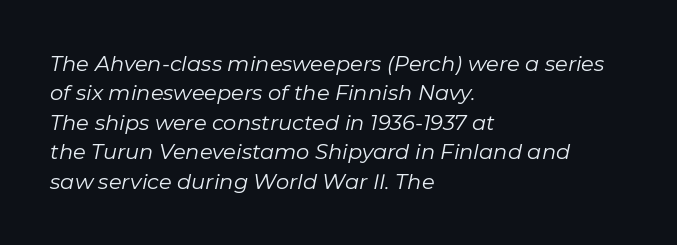
Caption: standard tracking, unaltered. Notice how the passage keeps a crisp vertical edge on the left only. Underlining? Definitely not there. Quick note: italic. Stems here are at most as thick as an everyday book face.
